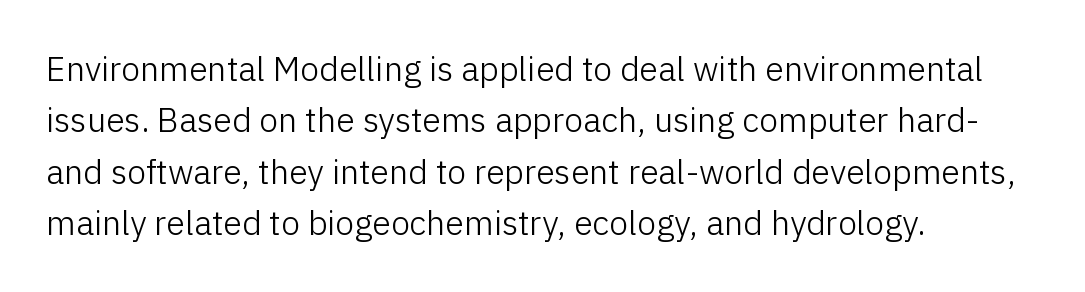
The image shows 34 px light sans-serif type, upright; set left-aligned, normal line spacing (1.51x), normal letter spacing, not underlined; low stroke contrast and a medium x-height.
